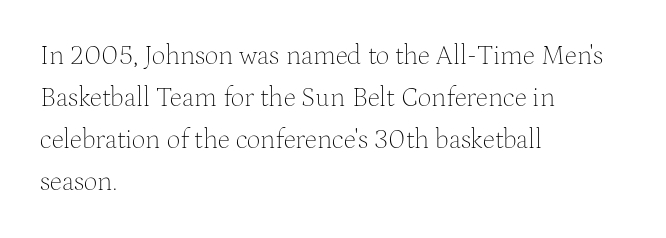
{"italic": "no", "bold": "no", "underline": "no", "align": "left", "line_spacing": "normal", "line_spacing_ratio": 1.55, "letter_spacing": "normal", "letter_spacing_em": 0.0, "glyph_px": 27}
